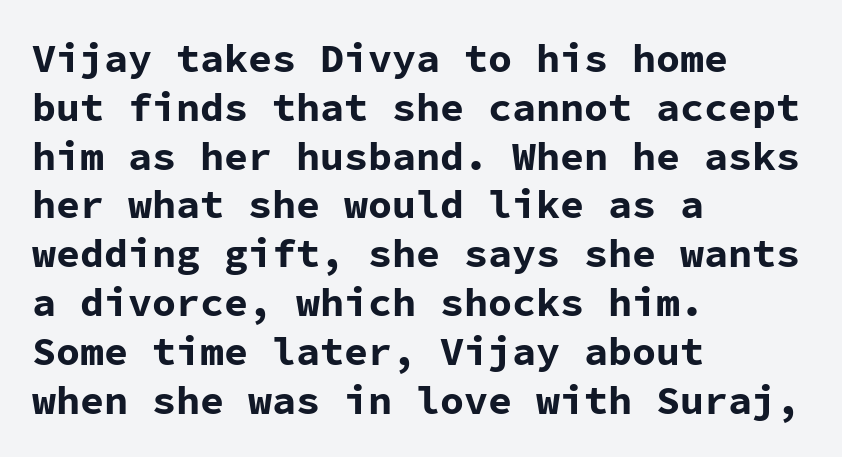
Q: Is the text bold? A: Yes.
Q: Is the text italic (slanted)? A: No, it is upright.
Q: Is the typeface a serif or a sans-serif typeface? A: Sans-serif.
Q: Is the text underlined? A: No.
Q: How is the paragraph aligned? A: Left-aligned.
Q: Is the spacing between letters normal or unusually wide? A: Normal.
Q: Width (condensed, normal, or wide)? A: Normal.
Q: Stroke contrast? A: Low.
Q: x-height? A: Medium.
Q: Monospaced? A: Yes.
